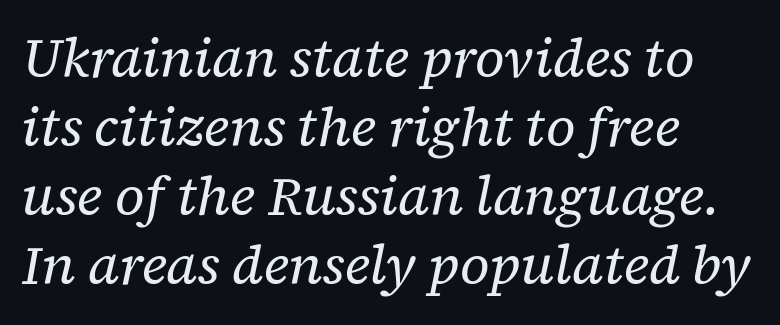
{"serif": "yes", "italic": "yes", "lean": "right", "slant_degrees": 12, "bold": "no", "weight": "regular", "width": "normal", "stroke_contrast": "low", "x_height": "medium", "monospaced": "no", "underline": "no", "align": "left", "line_spacing": "normal", "line_spacing_ratio": 1.28, "letter_spacing": "normal", "letter_spacing_em": 0.0, "glyph_px": 54}
